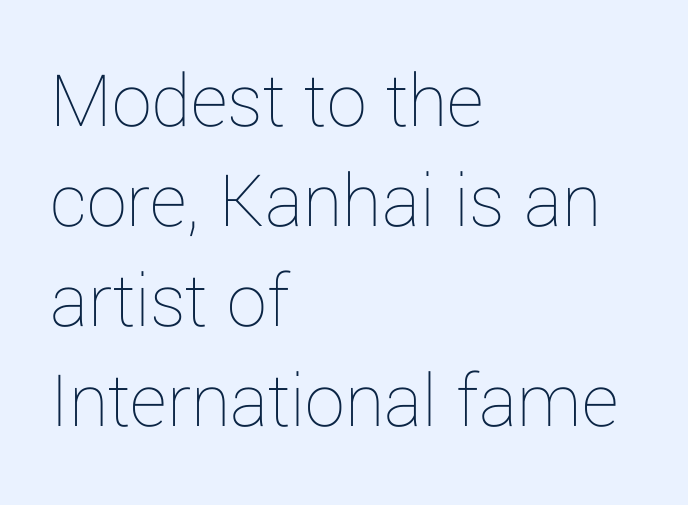
Baseline-to-baseline distance is the conventional proportion of letter height. Varying glyph widths throughout — classic text-font behaviour. Does the copy run flush right? No — it runs flush left. No word sits above an underline. This rendering leaves character spacing at its baseline value. Upright lettering throughout.
